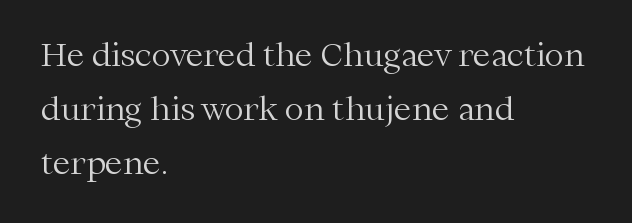
{"serif": "yes", "italic": "no", "bold": "no", "weight": "light", "width": "normal", "stroke_contrast": "medium", "x_height": "medium", "monospaced": "no", "underline": "no", "align": "left", "line_spacing": "normal", "line_spacing_ratio": 1.68, "letter_spacing": "normal", "letter_spacing_em": 0.0, "glyph_px": 32}
